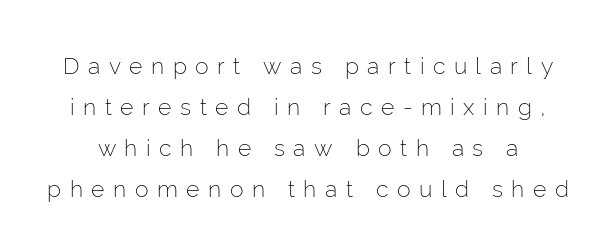
{"italic": "no", "bold": "no", "underline": "no", "line_spacing_ratio": 1.78, "letter_spacing": "wide", "letter_spacing_em": 0.37, "glyph_px": 23}
